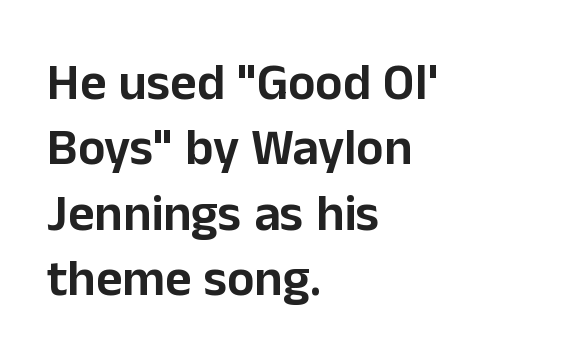
This sample is left-justified, so line endings fall wherever the words run out. The area under the type is left untouched. The glyphs in this specimen are sans serif. Is there much room between lines? A standard amount, neither cramped nor airy. In terms of posture, this sample is upright. Between one letter and the next there's only the usual sliver of space.
